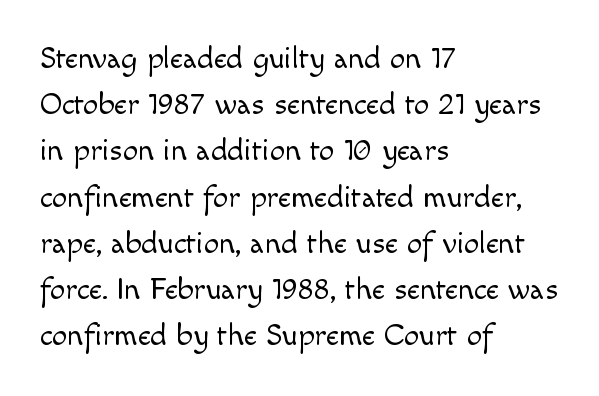
{"serif": "no", "italic": "no", "bold": "no", "weight": "light", "width": "normal", "x_height": "small", "monospaced": "no", "underline": "no", "align": "left", "line_spacing": "normal", "line_spacing_ratio": 1.49, "letter_spacing": "normal", "letter_spacing_em": 0.0, "glyph_px": 31}
